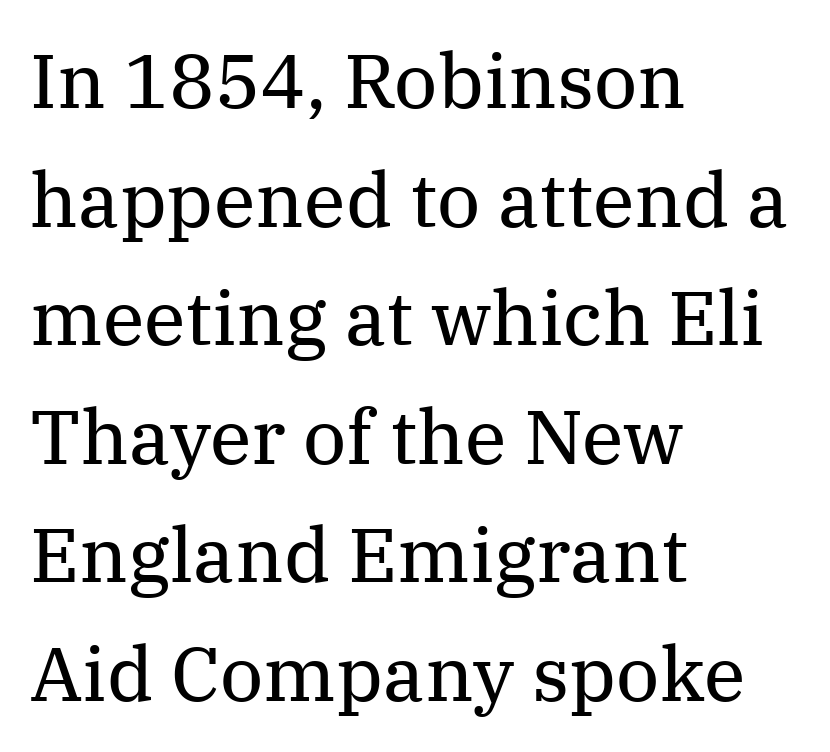
Q: Is the text bold? A: No.
Q: Is the text italic (slanted)? A: No, it is upright.
Q: Is the typeface a serif or a sans-serif typeface? A: Serif.
Q: Is the text underlined? A: No.
Q: How is the paragraph aligned? A: Left-aligned.
Q: Is the spacing between letters normal or unusually wide? A: Normal.
Q: Is the spacing between lines tight, normal or loose? A: Normal.
Q: Width (condensed, normal, or wide)? A: Normal.
Q: Stroke contrast? A: Medium.
Q: x-height? A: Medium.
Q: Monospaced? A: No.
